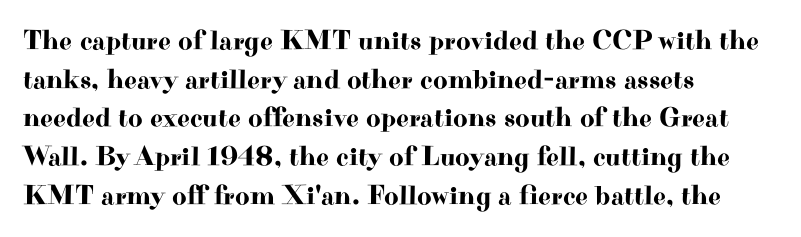
The image shows 28 px wide serif type, upright; set left-aligned, normal line spacing (1.38x), normal letter spacing, not underlined; high stroke contrast and a small x-height.
